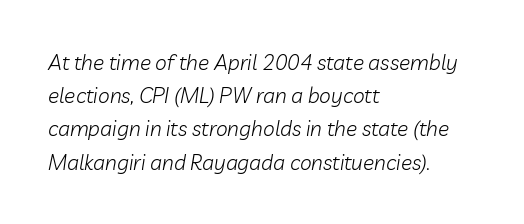
Q: Is the text bold? A: No.
Q: Is the text italic (slanted)? A: Yes, it leans right by about 10 degrees.
Q: Is the text underlined? A: No.
Q: How is the paragraph aligned? A: Left-aligned.
Q: Is the spacing between letters normal or unusually wide? A: Normal.
Q: Is the spacing between lines tight, normal or loose? A: Normal.
